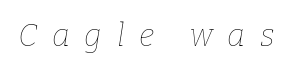
The face used here is proportionally spaced, like ordinary book or web type. This rendering features lettering with no underline. Weight: not bold — regular or lighter. The typography opts for an oblique posture over an upright one. This rendering widens character spacing well past its baseline value.
